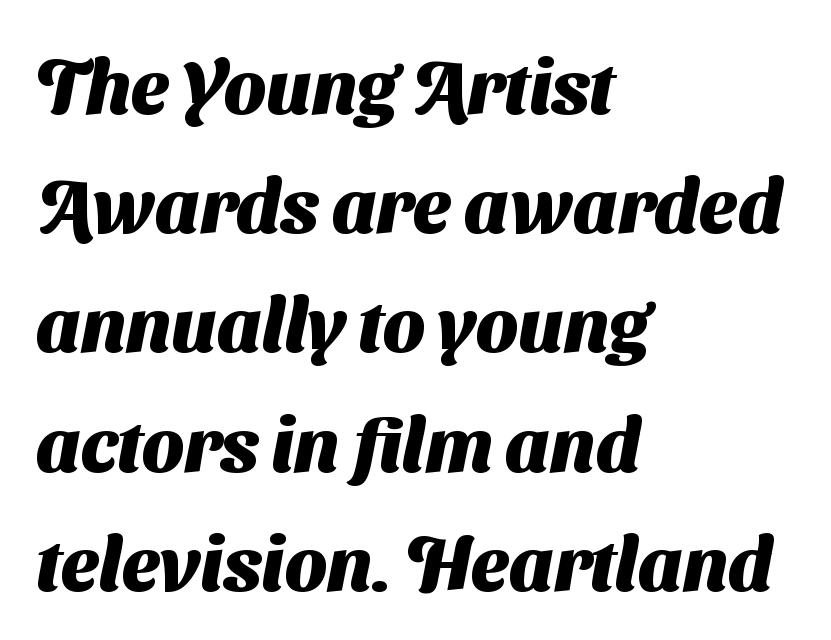
Q: Is the text bold? A: Yes.
Q: Is the typeface a serif or a sans-serif typeface? A: Sans-serif.
Q: Is the text underlined? A: No.
Q: How is the paragraph aligned? A: Left-aligned.
Q: Is the spacing between letters normal or unusually wide? A: Normal.
Q: Is the spacing between lines tight, normal or loose? A: Normal.
Q: Width (condensed, normal, or wide)? A: Normal.
Q: Stroke contrast? A: Medium.
Q: x-height? A: Medium.
Q: Monospaced? A: No.
